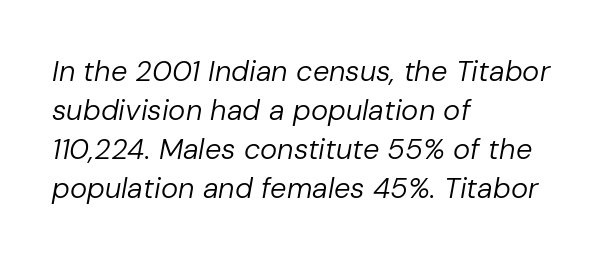
The image shows 29 px regular-weight type, italic (leaning right); set left-aligned, normal line spacing (1.34x), normal letter spacing, not underlined; low stroke contrast and a medium x-height.
